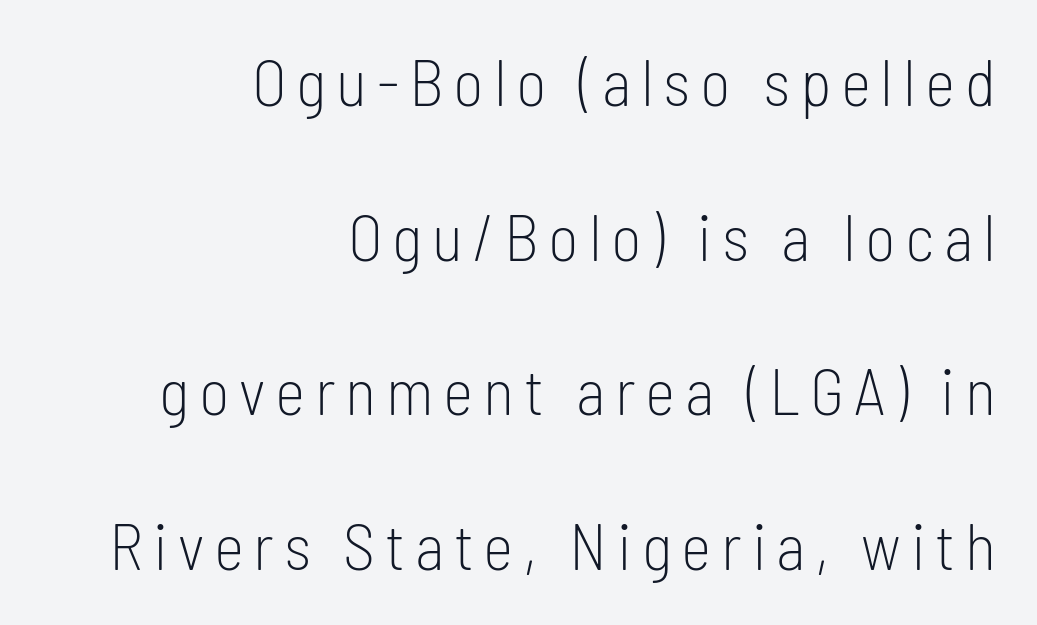
Q: Is the text bold? A: No.
Q: Is the text italic (slanted)? A: No, it is upright.
Q: Is the typeface a serif or a sans-serif typeface? A: Sans-serif.
Q: Is the text underlined? A: No.
Q: How is the paragraph aligned? A: Right-aligned.
Q: Is the spacing between lines tight, normal or loose? A: Loose.
Q: Width (condensed, normal, or wide)? A: Condensed.
Q: Stroke contrast? A: Low.
Q: x-height? A: Medium.
Q: Monospaced? A: No.
